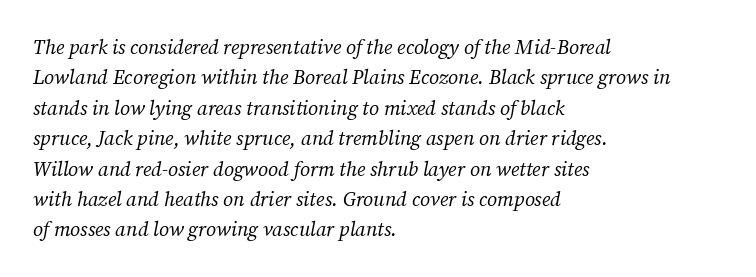
Q: Is the text bold? A: No.
Q: Is the text italic (slanted)? A: Yes, it leans right by about 12 degrees.
Q: Is the text underlined? A: No.
Q: How is the paragraph aligned? A: Left-aligned.
Q: Is the spacing between letters normal or unusually wide? A: Normal.
Q: Is the spacing between lines tight, normal or loose? A: Normal.
